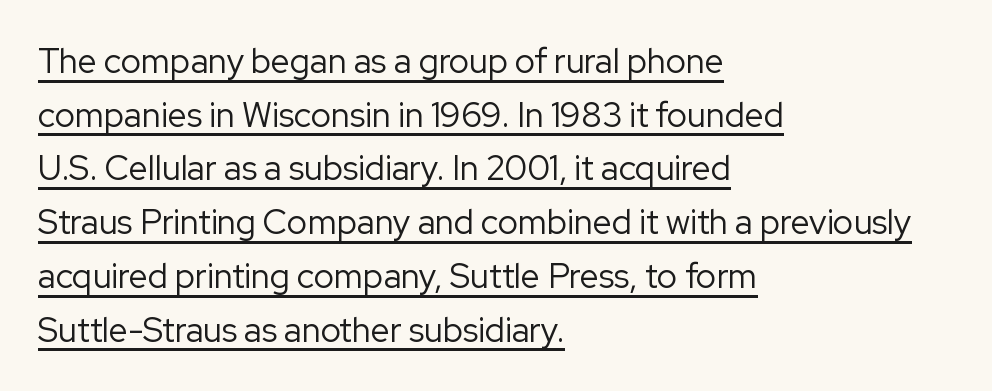
The image shows 34 px regular-weight sans-serif type, upright; set left-aligned, normal line spacing (1.58x), normal letter spacing, underlined; low stroke contrast and a medium x-height.
